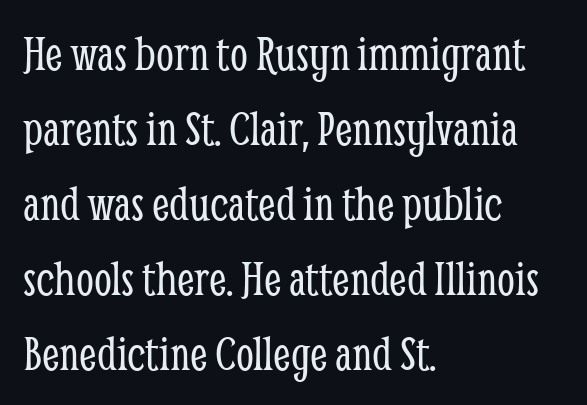
{"serif": "yes", "italic": "no", "bold": "no", "weight": "light", "width": "condensed", "stroke_contrast": "low", "x_height": "medium", "monospaced": "no", "underline": "no", "align": "left", "line_spacing": "normal", "line_spacing_ratio": 1.47, "letter_spacing": "normal", "letter_spacing_em": 0.0, "glyph_px": 51}
